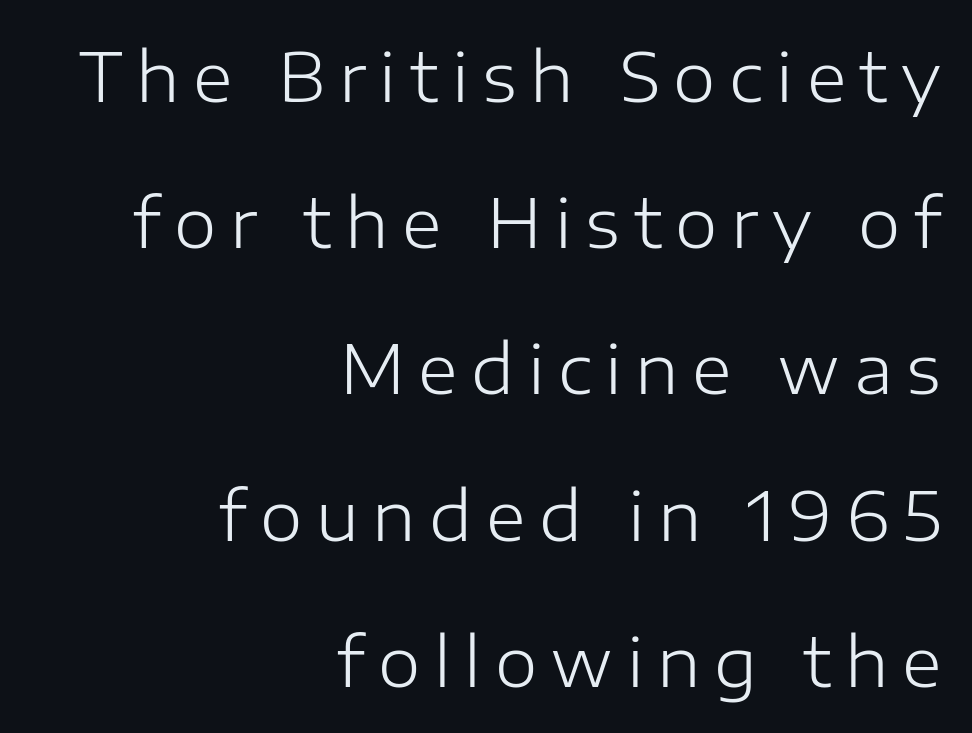
The image shows 68 px light sans-serif type, upright; set right-aligned, loose line spacing (2.15x), unusually wide letter spacing (+0.2 em), not underlined; low stroke contrast and a medium x-height.
